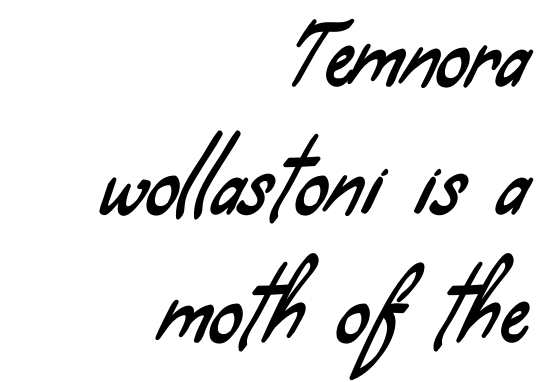
{"serif": "no", "width": "condensed", "stroke_contrast": "low", "x_height": "small", "monospaced": "no", "underline": "no", "align": "right", "line_spacing": "normal", "line_spacing_ratio": 1.6, "letter_spacing": "normal", "letter_spacing_em": 0.0, "glyph_px": 80}
